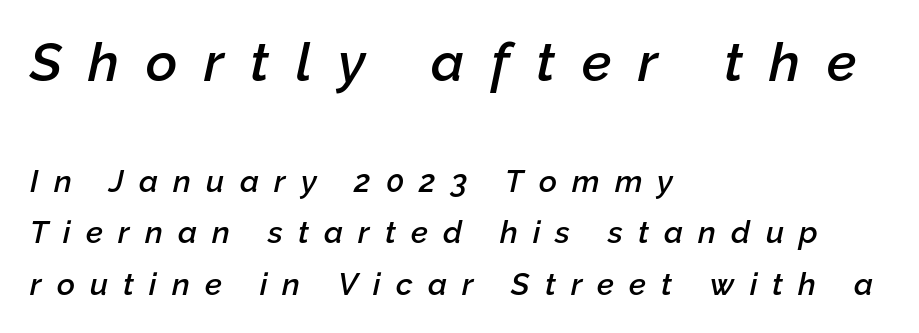
This block has exactly the height ordinary leading produces. Does the weight exceed regular? Yes, but only to semibold. The words here are not underlined. Is the lower block the larger one? No — the upper block carries the bigger type. Is the type slanted? Yes — the strokes lean at a clear angle. The lines are quadded left.
